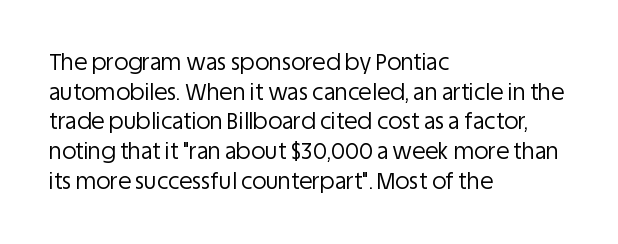
Q: Is the text bold? A: No.
Q: Is the text italic (slanted)? A: No, it is upright.
Q: Is the text underlined? A: No.
Q: How is the paragraph aligned? A: Left-aligned.
Q: Is the spacing between letters normal or unusually wide? A: Normal.
Q: Is the spacing between lines tight, normal or loose? A: Normal.
